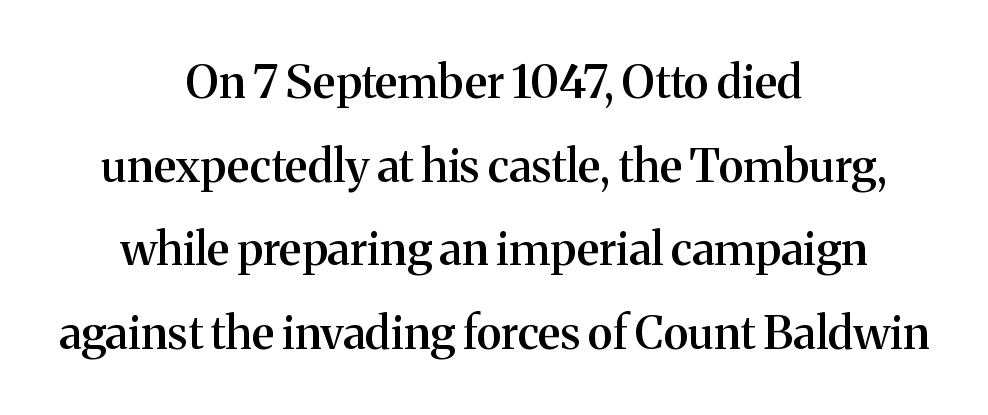
{"serif": "yes", "italic": "no", "bold": "semi", "weight": "semibold", "width": "normal", "stroke_contrast": "medium", "x_height": "medium", "monospaced": "no", "underline": "no", "align": "center", "line_spacing_ratio": 1.82, "letter_spacing": "normal", "letter_spacing_em": 0.0, "glyph_px": 46}
